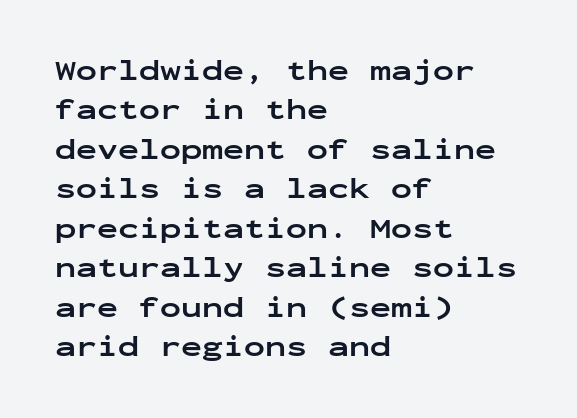
The image shows 28 px bold, wide sans-serif type, upright, monospaced; set left-aligned, normal line spacing (1.41x), normal letter spacing, not underlined; low stroke contrast and a medium x-height.
